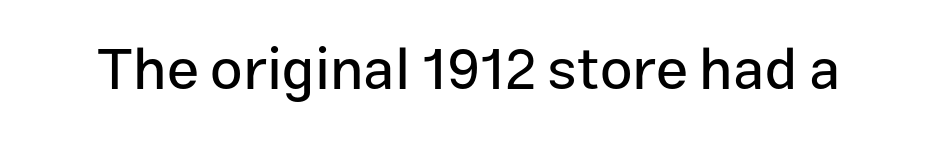
The image shows 58 px sans-serif type, upright; set normal letter spacing, not underlined; low stroke contrast and a medium x-height.
